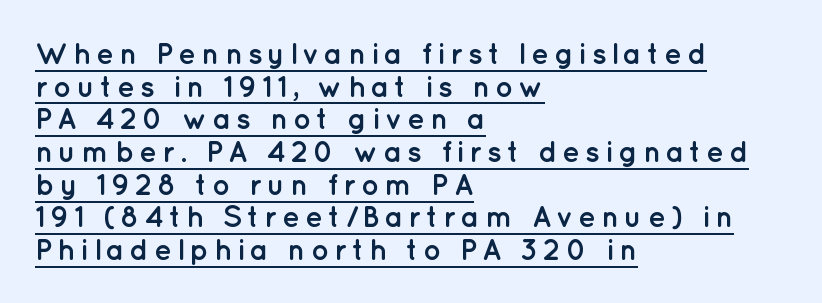
{"serif": "no", "italic": "no", "bold": "yes", "weight": "semibold", "width": "normal", "stroke_contrast": "low", "x_height": "medium", "monospaced": "no", "underline": "yes", "align": "left", "line_spacing": "tight", "line_spacing_ratio": 1.09, "glyph_px": 30}
